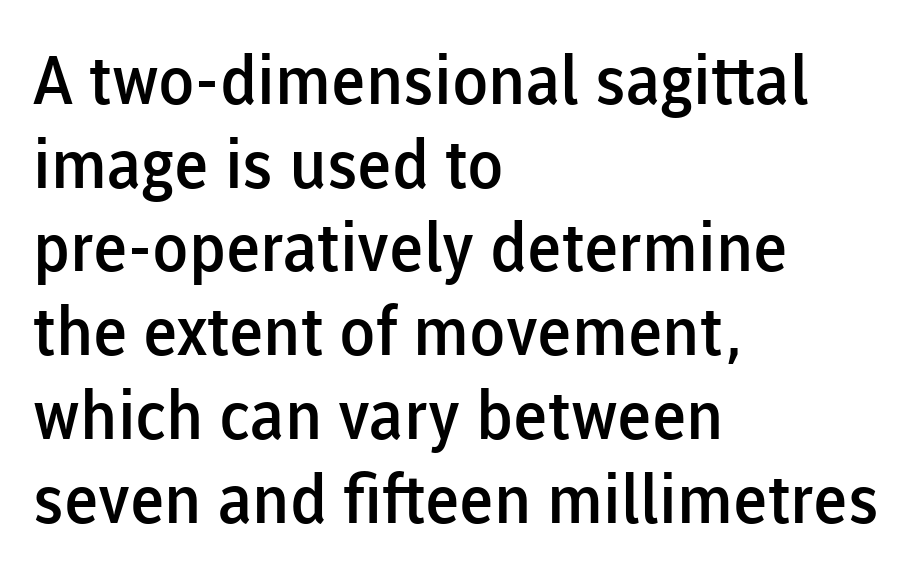
{"serif": "no", "italic": "no", "bold": "semi", "weight": "semibold", "width": "normal", "stroke_contrast": "low", "x_height": "medium", "monospaced": "no", "underline": "no", "align": "left", "line_spacing": "normal", "line_spacing_ratio": 1.25, "letter_spacing": "normal", "letter_spacing_em": 0.0, "glyph_px": 67}
